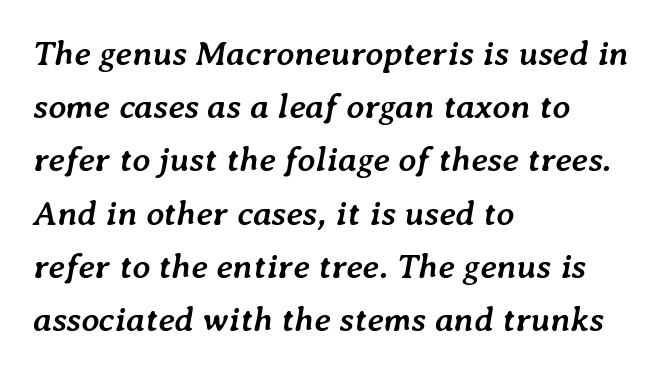
Q: Is the text bold? A: Yes.
Q: Is the text italic (slanted)? A: Yes, it leans right by about 7 degrees.
Q: Is the text underlined? A: No.
Q: How is the paragraph aligned? A: Left-aligned.
Q: Is the spacing between letters normal or unusually wide? A: Normal.
Q: Is the spacing between lines tight, normal or loose? A: Normal.
Q: Width (condensed, normal, or wide)? A: Normal.
Q: Stroke contrast? A: Low.
Q: x-height? A: Medium.
Q: Monospaced? A: No.
